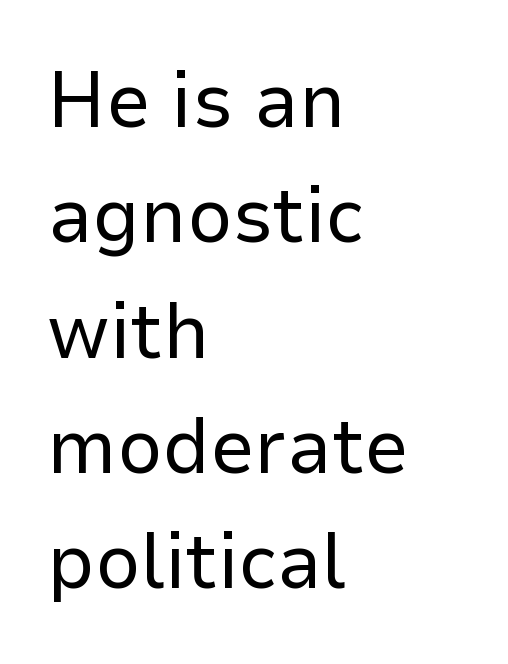
The image shows 79 px regular-weight sans-serif type, upright; set left-aligned, normal line spacing (1.46x), normal letter spacing, not underlined; low stroke contrast and a medium x-height.
